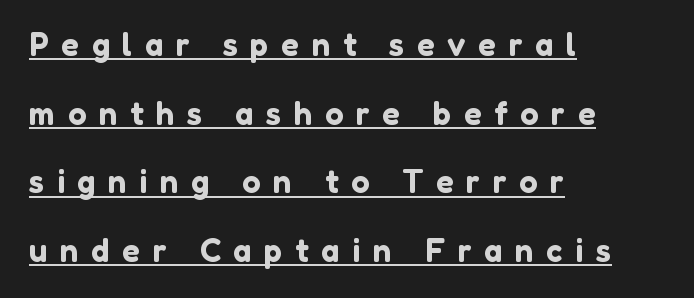
{"serif": "no", "italic": "no", "width": "normal", "stroke_contrast": "low", "x_height": "medium", "monospaced": "no", "underline": "yes", "align": "left", "line_spacing": "loose", "line_spacing_ratio": 2.08, "letter_spacing": "wide", "letter_spacing_em": 0.38, "glyph_px": 33}
